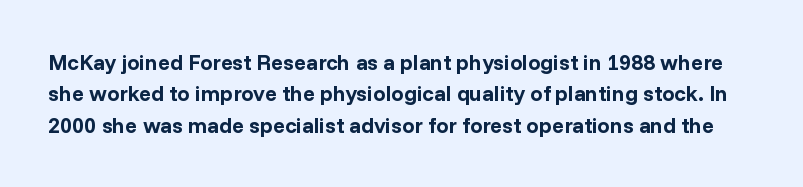
The image shows 22 px bold type, upright; set normal line spacing (1.43x), normal letter spacing, not underlined.
